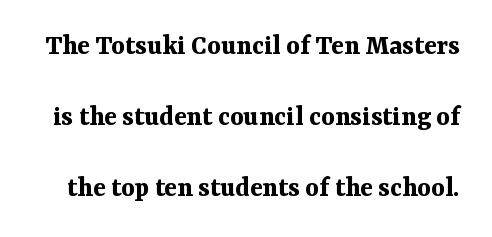
Q: Is the text bold? A: Yes.
Q: Is the text italic (slanted)? A: No, it is upright.
Q: Is the typeface a serif or a sans-serif typeface? A: Serif.
Q: Is the text underlined? A: No.
Q: Is the spacing between letters normal or unusually wide? A: Normal.
Q: Is the spacing between lines tight, normal or loose? A: Loose.
Q: Width (condensed, normal, or wide)? A: Normal.
Q: Stroke contrast? A: Medium.
Q: x-height? A: Medium.
Q: Monospaced? A: No.
